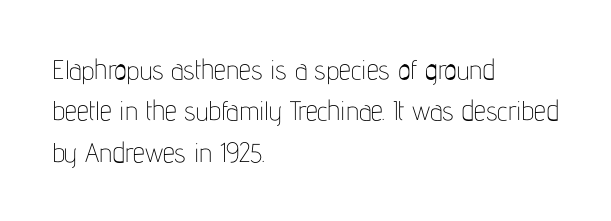
The image shows 27 px text type, upright; set left-aligned, normal line spacing (1.53x), normal letter spacing, not underlined.
